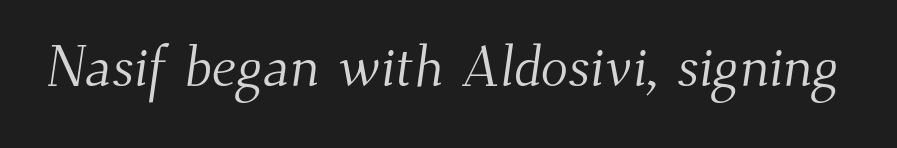
{"serif": "yes", "bold": "no", "weight": "light", "width": "normal", "stroke_contrast": "medium", "x_height": "small", "monospaced": "no", "underline": "no", "letter_spacing": "normal", "letter_spacing_em": 0.0, "glyph_px": 57}
